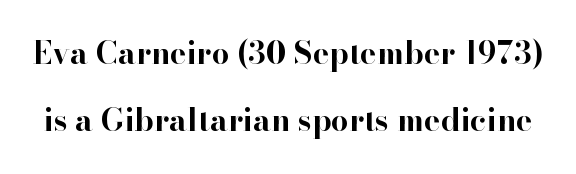
{"serif": "yes", "italic": "no", "bold": "yes", "weight": "bold", "width": "normal", "stroke_contrast": "high", "x_height": "small", "monospaced": "no", "underline": "no", "line_spacing": "loose", "line_spacing_ratio": 2.17, "letter_spacing": "normal", "letter_spacing_em": 0.0, "glyph_px": 31}
